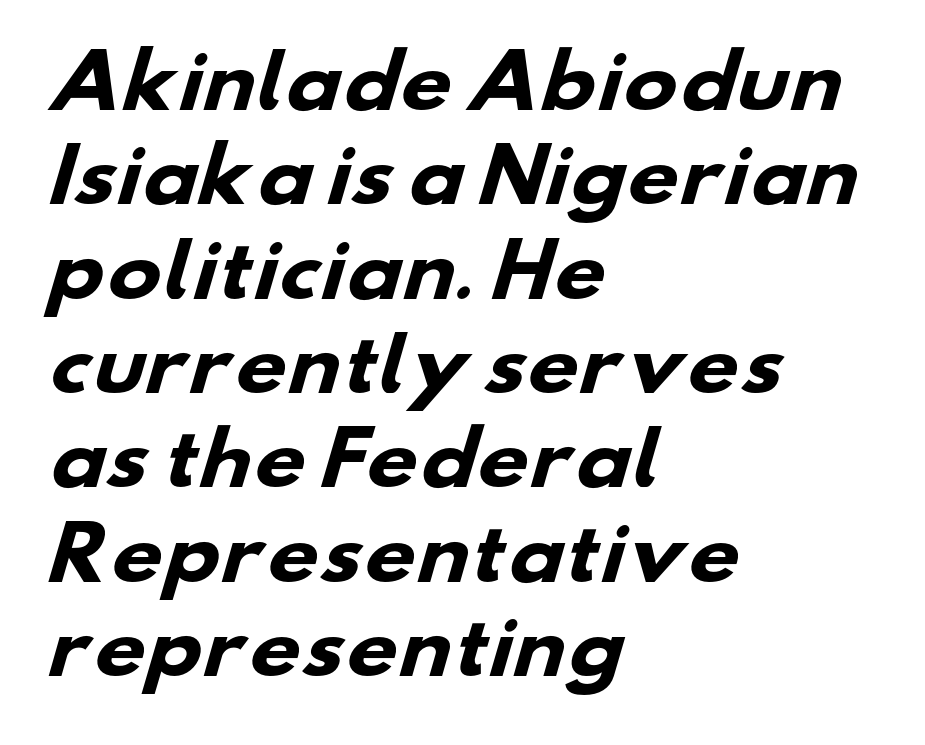
The strip under each line holds only bare page. Think of a printed novel: that variable character pitch is what you see here. The tracking reads as untouched default to a designer's eye. The font family rendered here belongs to the sans-serif group. Successive baselines arrive at the customary interval. A student would call this left alignment; a typographer would say flush left, rag right.
